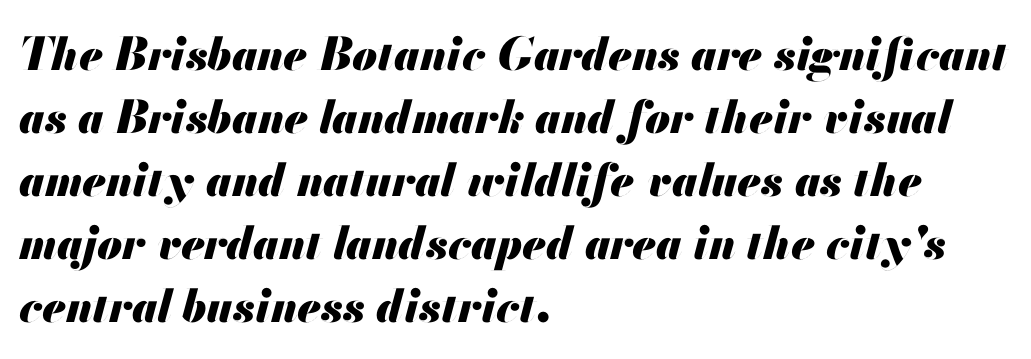
{"italic": "yes", "lean": "right", "slant_degrees": 13, "bold": "yes", "weight": "heavy", "width": "normal", "stroke_contrast": "medium", "x_height": "small", "monospaced": "no", "underline": "no", "align": "left", "line_spacing": "normal", "line_spacing_ratio": 1.4, "letter_spacing": "normal", "letter_spacing_em": 0.0, "glyph_px": 45}
